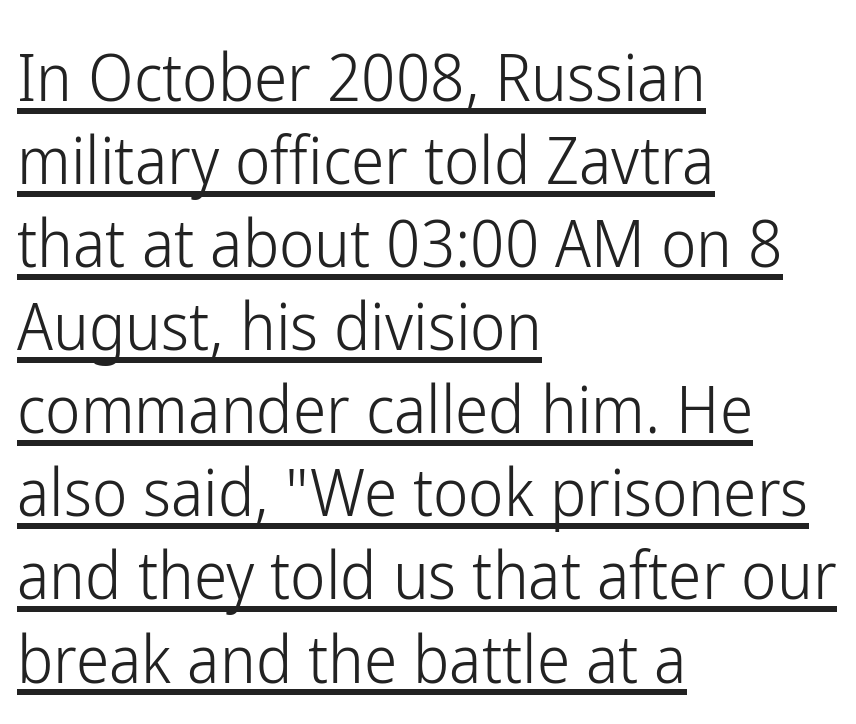
A typesetter would label this face a sans. Notice how a bar underscores the lettering throughout. The letters sit at their default tracking, neither squeezed nor spread. The weight would be labelled regular, book, light, or lighter still. The paragraph shown leans on its left margin. The typography opts for an upright posture over an oblique one.
